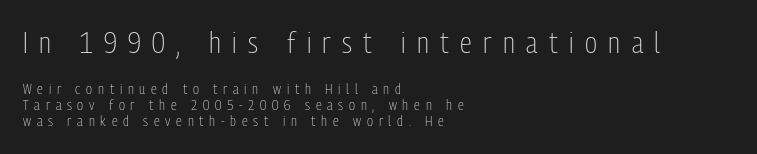
The image shows 30 px light, condensed sans-serif type, upright; set left-aligned, tight line spacing (1.07x), unusually wide letter spacing (+0.38 em), not underlined; the first (top) block is 2.0x larger; low stroke contrast and a medium x-height.
